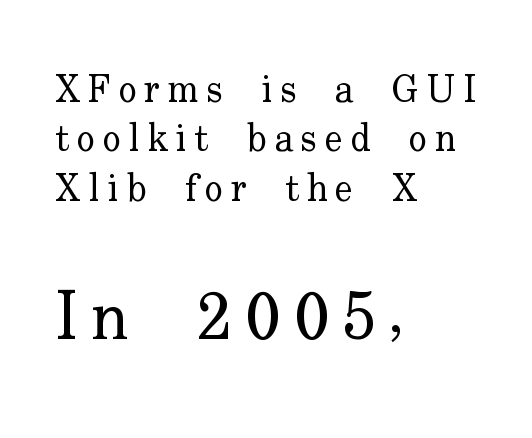
{"serif": "yes", "italic": "no", "bold": "no", "weight": "regular", "width": "normal", "stroke_contrast": "low", "x_height": "small", "monospaced": "no", "underline": "no", "align": "left", "line_spacing": "normal", "line_spacing_ratio": 1.3, "letter_spacing": "wide", "letter_spacing_em": 0.2, "larger_block": "second", "size_ratio": 1.76, "glyph_px": 67}
